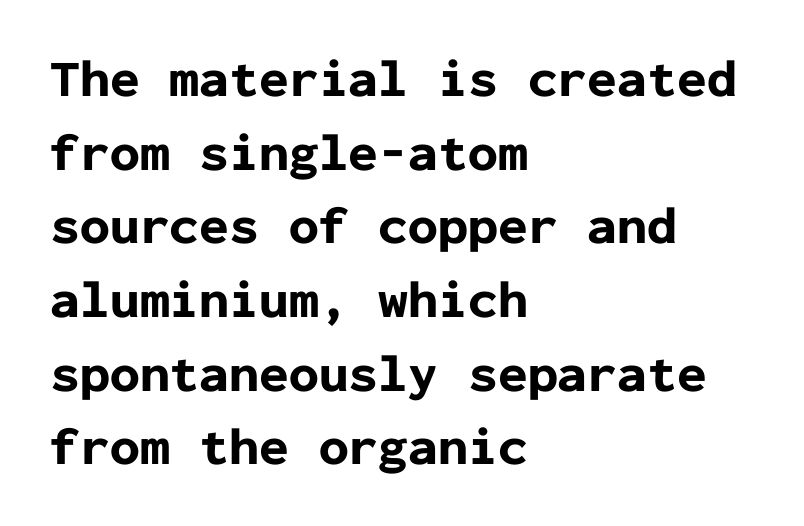
The image shows 53 px bold sans-serif type, upright, monospaced; set left-aligned, normal line spacing (1.39x), normal letter spacing, not underlined; low stroke contrast and a medium x-height.
